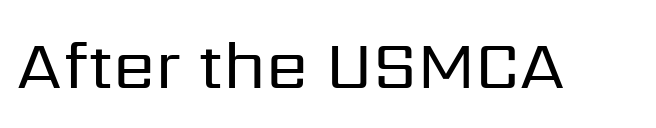
Nothing heavy about these letters — not bold at all. The rendering uses natural spacing where letterforms have individual widths. The characters display no serif detailing; their extremities are plain. There is no visible air inserted between adjacent glyphs. Clear beneath every line of the passage.
